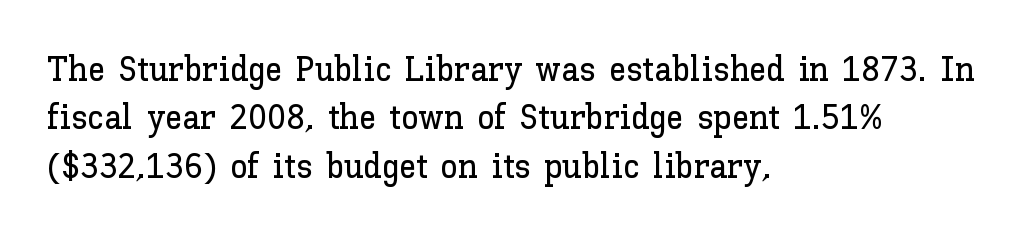
{"italic": "no", "width": "normal", "stroke_contrast": "low", "x_height": "medium", "monospaced": "no", "underline": "no", "align": "left", "line_spacing": "normal", "line_spacing_ratio": 1.38, "letter_spacing": "normal", "letter_spacing_em": 0.0, "glyph_px": 35}
